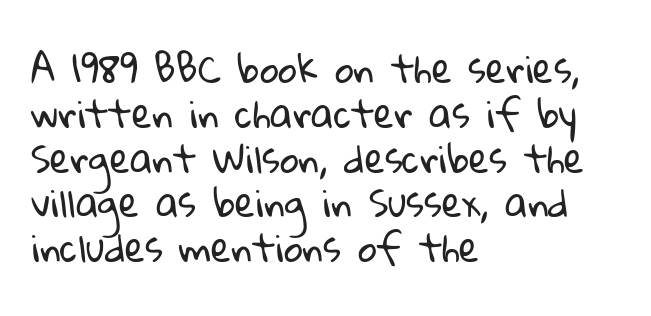
Short note: letters normally spaced. The face used here is proportionally spaced, like ordinary book or web type. Plain, unruled lines of type. The font sits on the lighter half of the weight spectrum, regular included. Casual observation: everything's shoved over to the left. The face used here is a sans, in the tradition of grotesques and geometrics.
